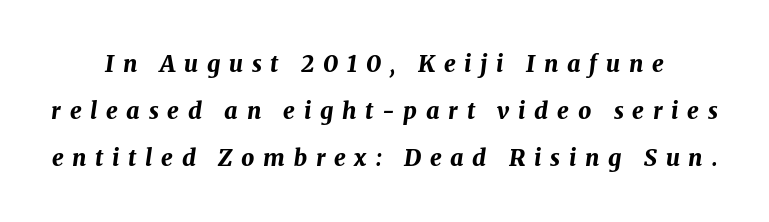
The image shows 23 px bold type, italic (leaning right); set loose line spacing (2.04x), unusually wide letter spacing (+0.38 em), not underlined.
